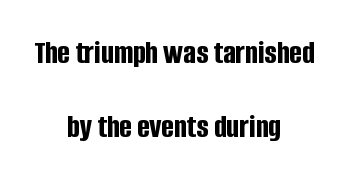
Q: Is the text bold? A: Yes.
Q: Is the text italic (slanted)? A: No, it is upright.
Q: Is the typeface a serif or a sans-serif typeface? A: Sans-serif.
Q: Is the text underlined? A: No.
Q: How is the paragraph aligned? A: Centered.
Q: Is the spacing between letters normal or unusually wide? A: Normal.
Q: Is the spacing between lines tight, normal or loose? A: Loose.
Q: Width (condensed, normal, or wide)? A: Condensed.
Q: Stroke contrast? A: Low.
Q: x-height? A: Large.
Q: Monospaced? A: No.
